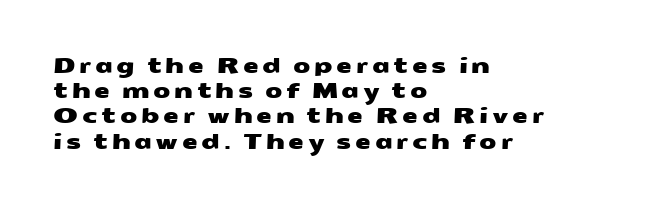
Q: Is the text underlined? A: No.
Q: How is the paragraph aligned? A: Left-aligned.
Q: Is the spacing between lines tight, normal or loose? A: Normal.
